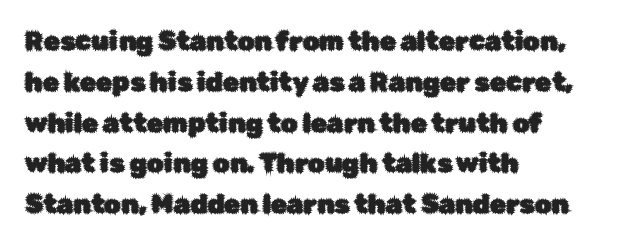
Q: Is the text italic (slanted)? A: No, it is upright.
Q: Is the text underlined? A: No.
Q: How is the paragraph aligned? A: Left-aligned.
Q: Is the spacing between letters normal or unusually wide? A: Normal.
Q: Is the spacing between lines tight, normal or loose? A: Normal.
